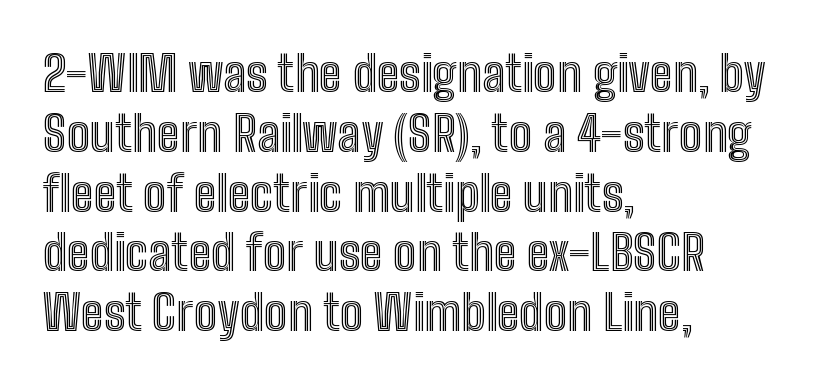
The image shows 49 px condensed type, upright; set left-aligned, line spacing 1.22x, normal letter spacing, not underlined; a medium x-height.
